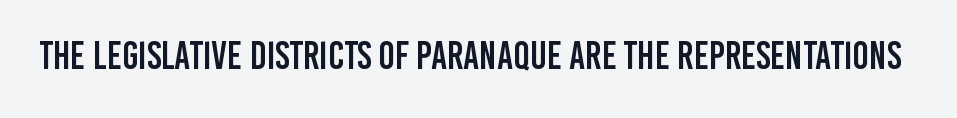
{"serif": "no", "italic": "no", "width": "condensed", "stroke_contrast": "low", "x_height": "large", "monospaced": "no", "underline": "no", "letter_spacing": "normal", "letter_spacing_em": 0.0, "glyph_px": 39}
